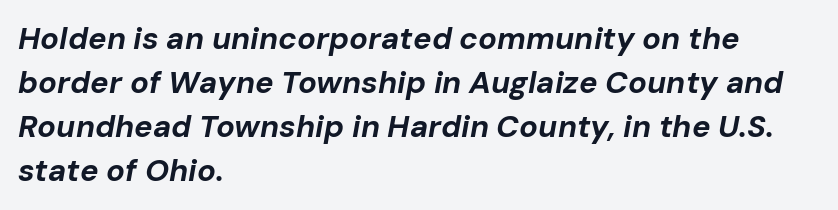
The image shows 31 px bold type, italic (leaning right); set left-aligned, normal line spacing (1.42x), normal letter spacing, not underlined; low stroke contrast and a medium x-height.
